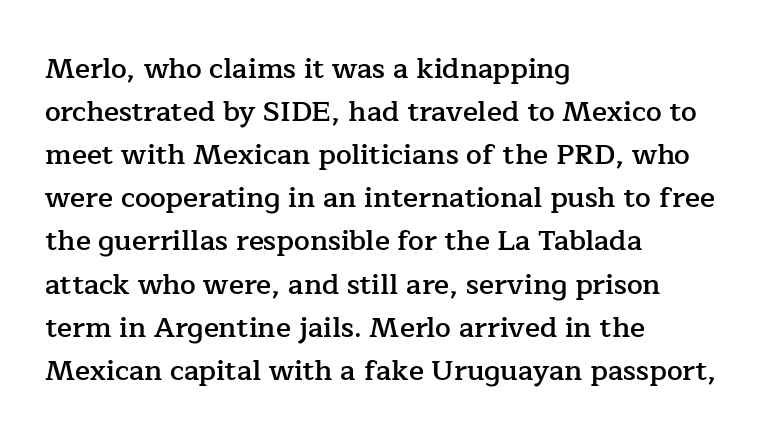
Do the characters align in a grid? No, the font is proportional. Compared with typical body copy, the letter spacing here is the same. Interline gaps are of average width in this sample. Regarding serifs, this sample has them. Casual observation: everything's shoved over to the left.
